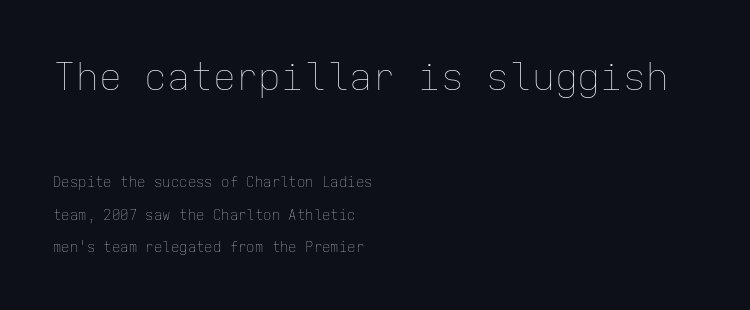
The image shows 38 px thin type, upright, monospaced; set left-aligned, loose line spacing (2.35x), normal letter spacing, not underlined; the first (top) block is 2.71x larger; low stroke contrast and a medium x-height.
